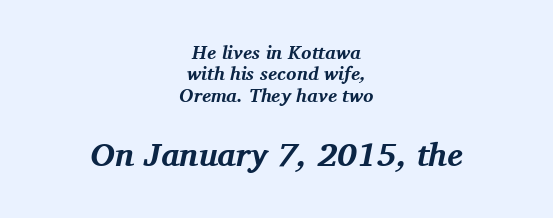
{"serif": "yes", "italic": "yes", "lean": "right", "slant_degrees": 11, "bold": "yes", "weight": "bold", "width": "normal", "stroke_contrast": "medium", "x_height": "medium", "monospaced": "no", "underline": "no", "align": "center", "line_spacing": "tight", "line_spacing_ratio": 1.12, "letter_spacing": "normal", "letter_spacing_em": 0.0, "larger_block": "second", "size_ratio": 1.74, "glyph_px": 33}
